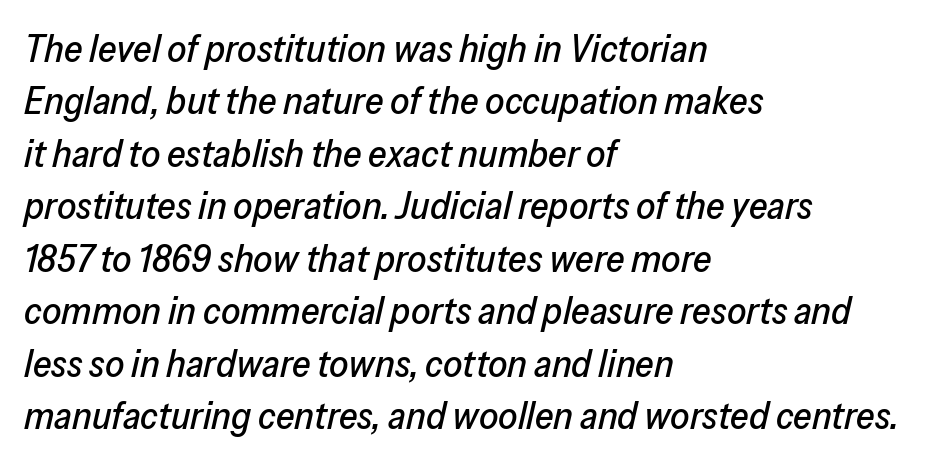
This sample keeps an unexceptional amount of space between lines. Left-aligned paragraph, ragged on the right. Varying glyph widths throughout — classic text-font behaviour. The typography opts for an oblique posture over an upright one. Underlining? Definitely not there.
